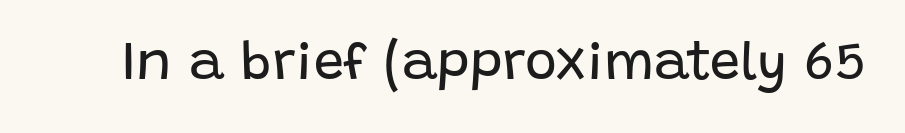
{"serif": "no", "italic": "no", "bold": "no", "weight": "regular", "width": "normal", "stroke_contrast": "low", "x_height": "large", "monospaced": "no", "underline": "no", "letter_spacing": "normal", "letter_spacing_em": 0.0, "glyph_px": 54}
